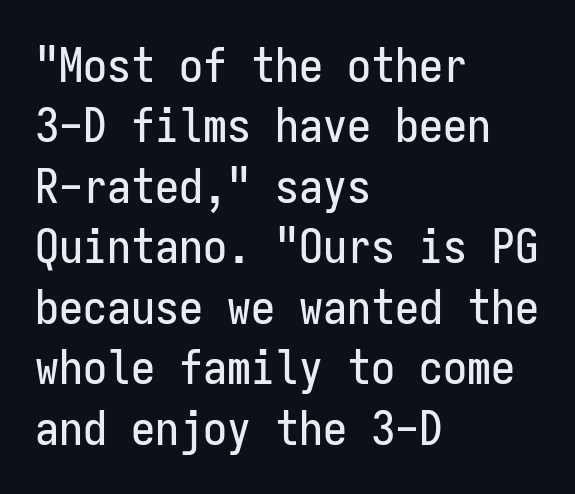
{"serif": "no", "italic": "no", "width": "condensed", "stroke_contrast": "low", "x_height": "medium", "monospaced": "yes", "underline": "no", "align": "left", "line_spacing": "normal", "line_spacing_ratio": 1.26, "letter_spacing": "normal", "letter_spacing_em": 0.0, "glyph_px": 48}
